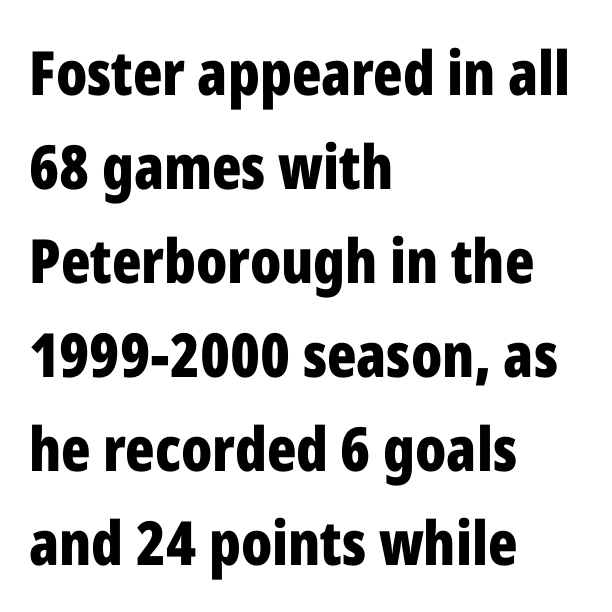
{"serif": "no", "italic": "no", "bold": "yes", "weight": "bold", "width": "condensed", "stroke_contrast": "low", "x_height": "medium", "monospaced": "no", "underline": "no", "align": "left", "line_spacing": "normal", "line_spacing_ratio": 1.54, "letter_spacing": "normal", "letter_spacing_em": 0.0, "glyph_px": 61}
